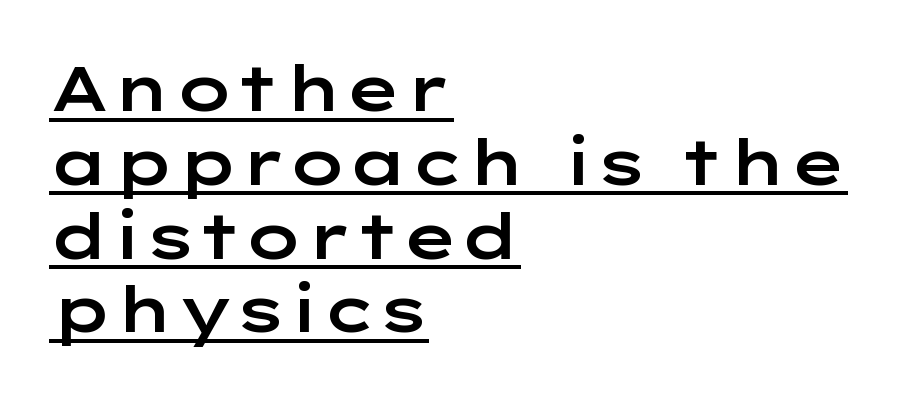
{"serif": "no", "italic": "no", "width": "wide", "stroke_contrast": "low", "x_height": "medium", "monospaced": "no", "underline": "yes", "align": "left", "line_spacing_ratio": 1.19, "letter_spacing": "normal", "letter_spacing_em": 0.0, "glyph_px": 62}
